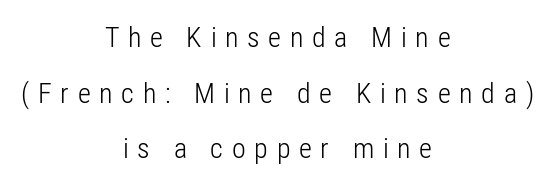
Q: Is the text bold? A: No.
Q: Is the text italic (slanted)? A: No, it is upright.
Q: Is the typeface a serif or a sans-serif typeface? A: Sans-serif.
Q: Is the text underlined? A: No.
Q: How is the paragraph aligned? A: Centered.
Q: Is the spacing between letters normal or unusually wide? A: Unusually wide.
Q: Is the spacing between lines tight, normal or loose? A: Loose.
Q: Width (condensed, normal, or wide)? A: Condensed.
Q: Stroke contrast? A: Low.
Q: x-height? A: Medium.
Q: Monospaced? A: No.
